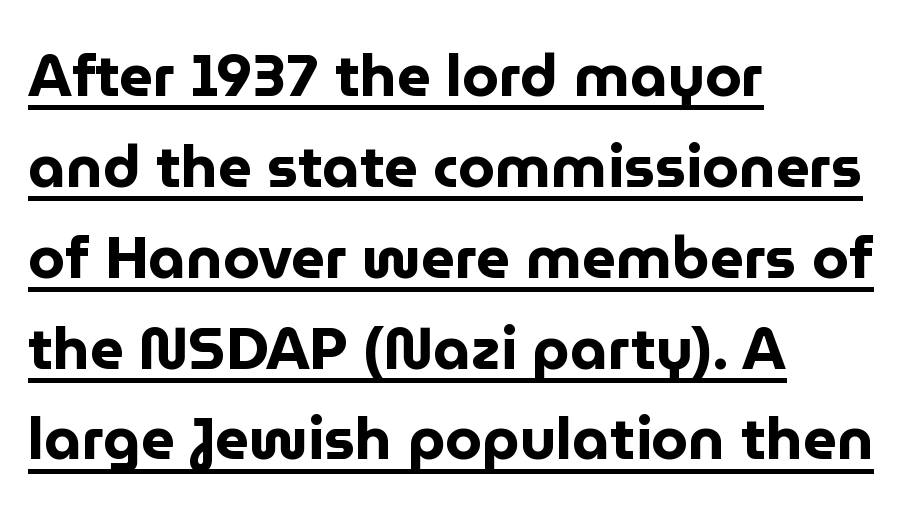
The image shows 59 px bold sans-serif type, upright; set left-aligned, normal line spacing (1.54x), normal letter spacing, underlined; low stroke contrast and a medium x-height.
